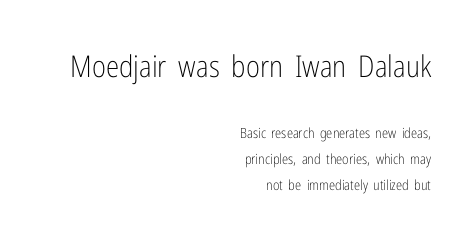
{"serif": "no", "italic": "no", "bold": "no", "weight": "light", "width": "condensed", "stroke_contrast": "low", "x_height": "medium", "monospaced": "no", "underline": "no", "align": "right", "line_spacing_ratio": 1.84, "letter_spacing": "normal", "letter_spacing_em": 0.0, "larger_block": "first", "size_ratio": 2.14, "glyph_px": 30}
